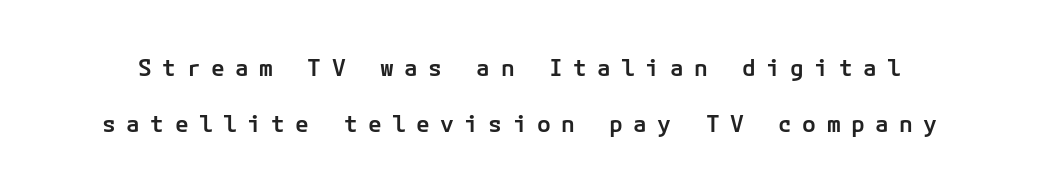
{"italic": "no", "bold": "semi", "underline": "no", "line_spacing": "loose", "line_spacing_ratio": 2.45, "letter_spacing": "wide", "letter_spacing_em": 0.45, "glyph_px": 23}
